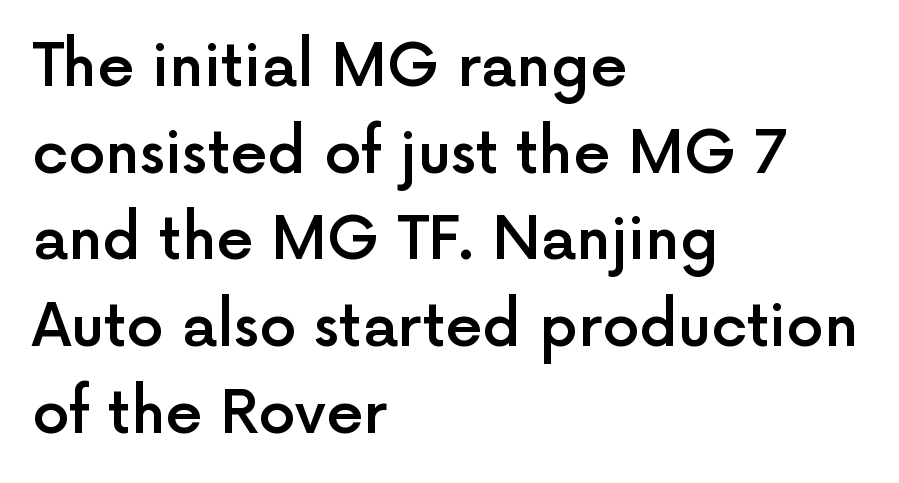
Q: Is the text bold? A: Semi-bold.
Q: Is the text italic (slanted)? A: No, it is upright.
Q: Is the typeface a serif or a sans-serif typeface? A: Sans-serif.
Q: Is the text underlined? A: No.
Q: How is the paragraph aligned? A: Left-aligned.
Q: Is the spacing between letters normal or unusually wide? A: Normal.
Q: Is the spacing between lines tight, normal or loose? A: Normal.
Q: Width (condensed, normal, or wide)? A: Normal.
Q: x-height? A: Medium.
Q: Monospaced? A: No.
